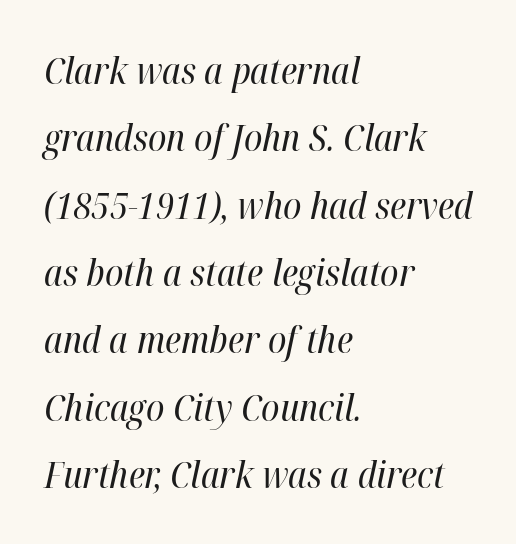
The image shows 37 px regular-weight, condensed type, italic (leaning right); set left-aligned, line spacing 1.82x, normal letter spacing, not underlined; high stroke contrast and a medium x-height.
